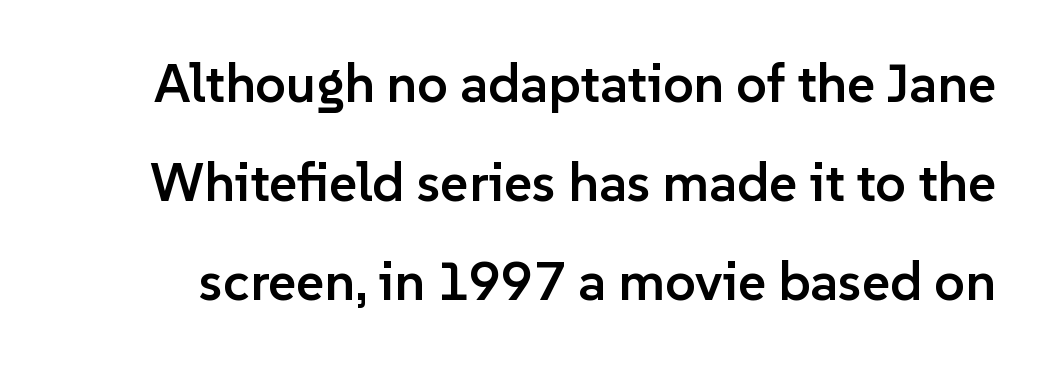
Q: Is the text bold? A: Semi-bold.
Q: Is the text italic (slanted)? A: No, it is upright.
Q: Is the typeface a serif or a sans-serif typeface? A: Sans-serif.
Q: Is the text underlined? A: No.
Q: Is the spacing between letters normal or unusually wide? A: Normal.
Q: Width (condensed, normal, or wide)? A: Normal.
Q: Stroke contrast? A: Low.
Q: x-height? A: Medium.
Q: Monospaced? A: No.
